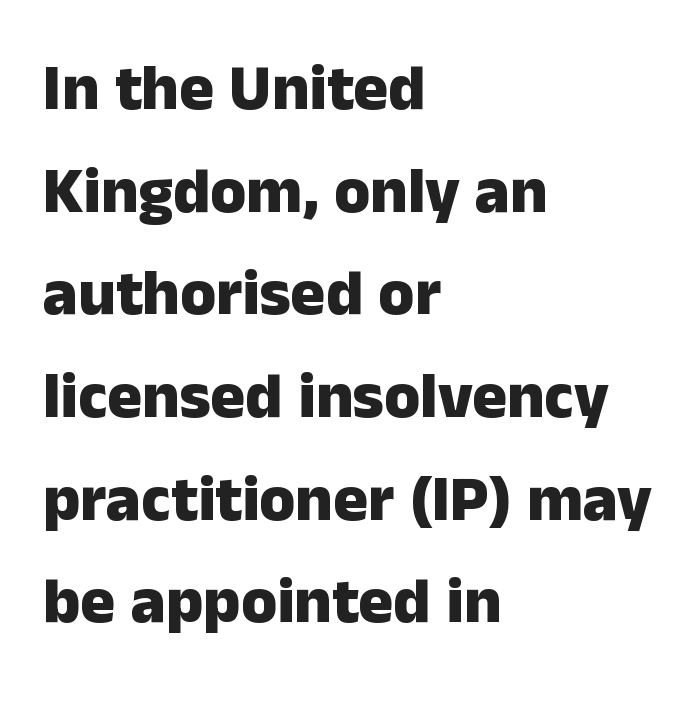
It's the straight-up-and-down kind of type. What stands out about the letter spacing? Nothing — it is the standard amount. The baseline area is clear. Students, observe: this is what conventionally led text looks like. A dark, heavy texture on the line: the type is bold.
